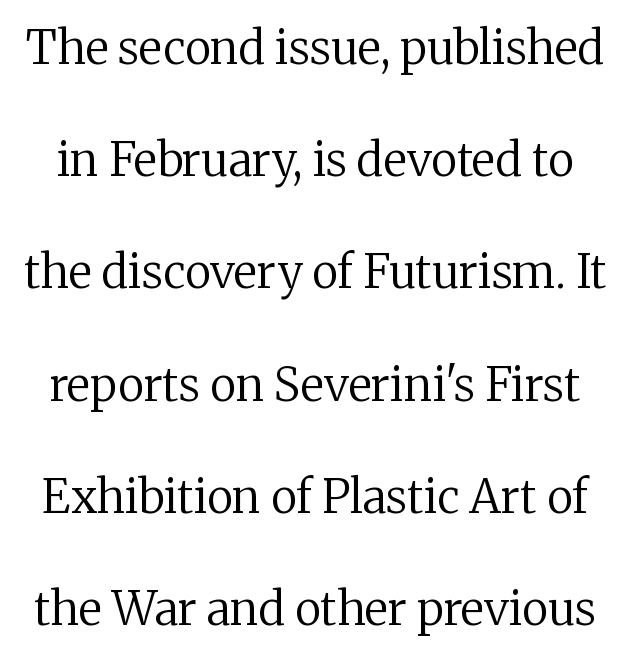
Vertical stems look standard width or narrower in stroke. The rendering uses natural spacing where letterforms have individual widths. The typeface chosen for these lines features serifs. This rendering leaves character spacing at its baseline value. Successive baselines arrive slowly, with a big drop between each. Beneath every word, the page is bare.
